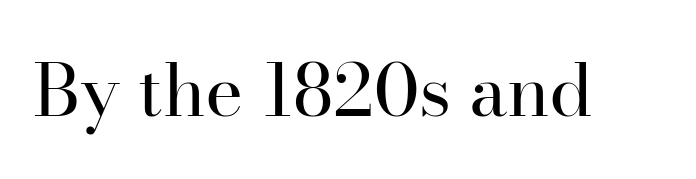
{"serif": "yes", "italic": "no", "bold": "no", "weight": "regular", "width": "normal", "stroke_contrast": "high", "x_height": "small", "monospaced": "no", "underline": "no", "letter_spacing": "normal", "letter_spacing_em": 0.0, "glyph_px": 73}
